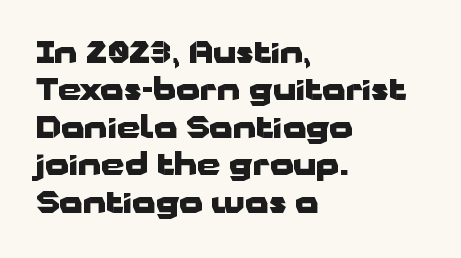
Q: Is the text bold? A: Yes.
Q: Is the text italic (slanted)? A: No, it is upright.
Q: Is the typeface a serif or a sans-serif typeface? A: Sans-serif.
Q: Is the text underlined? A: No.
Q: How is the paragraph aligned? A: Left-aligned.
Q: Is the spacing between letters normal or unusually wide? A: Normal.
Q: Is the spacing between lines tight, normal or loose? A: Normal.
Q: Width (condensed, normal, or wide)? A: Wide.
Q: Stroke contrast? A: Low.
Q: x-height? A: Medium.
Q: Monospaced? A: No.
